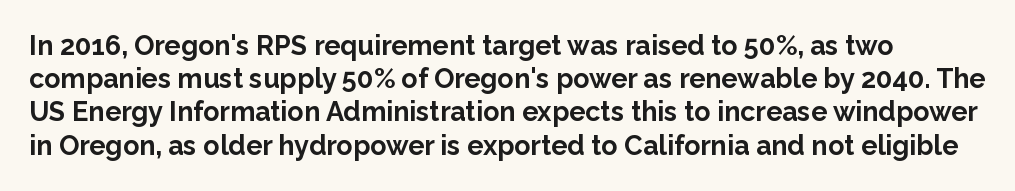
Nobody drew a line under any word here. Letter spacing: default. This is the regular roman posture of the typeface. In terms of weight, the rendering is a true, heavy bold.
